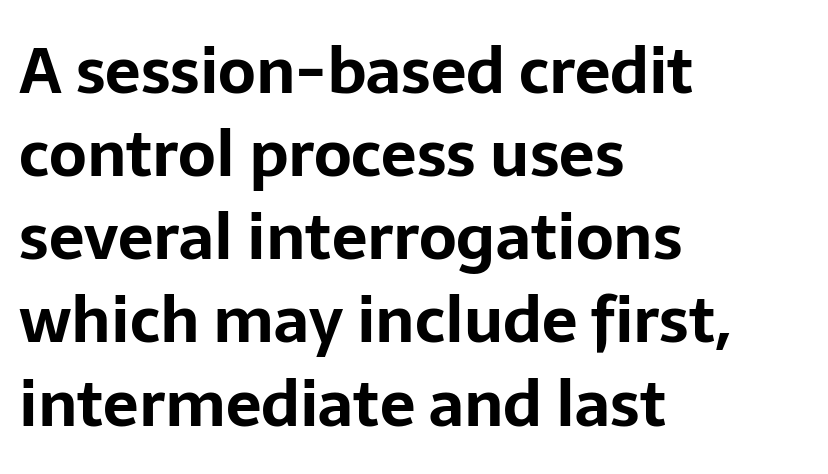
The image shows 63 px bold sans-serif type, upright; set left-aligned, normal line spacing (1.32x), normal letter spacing, not underlined; low stroke contrast and a medium x-height.
